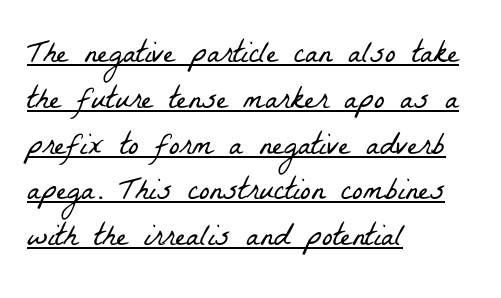
Notice how the passage keeps a crisp vertical edge on the left only. Every word sits above its own underline. The letterforms sit shoulder to shoulder at normal distance. This block has exactly the height ordinary leading produces. Observe the serifs anchoring each vertical stroke in this sample. No chunkiness to these letters — they're not bold.
